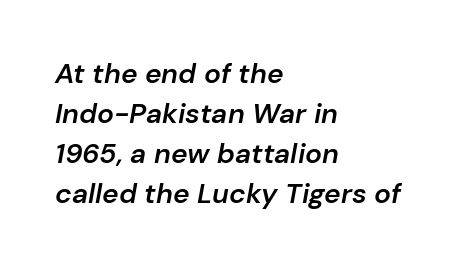
Character widths vary here, with narrow letters taking less room than wide ones. The letters are semibold — heavier than regular but short of a full bold. A typesetter would mark this as italic. Clear beneath every line of the passage.
